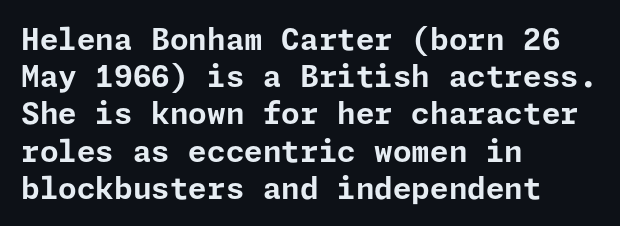
The lines are quadded left. Any mark beneath the type? The region is blank. Do the letters lean? They stand straight. Serifs: no, the terminals of the letterforms are clean.
